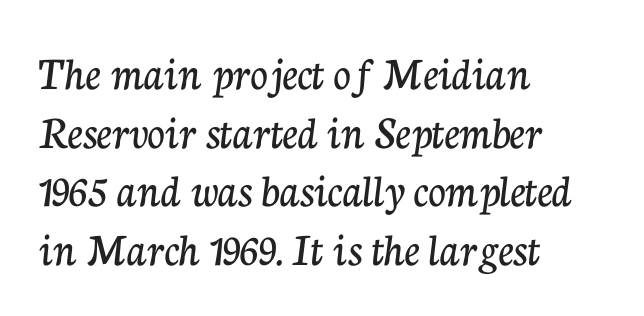
A classic flush-left, rag-right setting is used for this passage. Unmarked baselines from the first word to the last. The type is set solid horizontally, with unmodified tracking.
